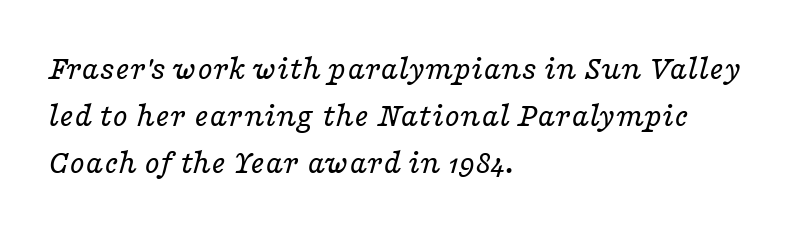
{"serif": "yes", "italic": "yes", "lean": "right", "slant_degrees": 16, "bold": "no", "weight": "regular", "width": "wide", "stroke_contrast": "low", "x_height": "medium", "monospaced": "no", "underline": "no", "align": "left", "line_spacing": "normal", "line_spacing_ratio": 1.35, "letter_spacing": "normal", "letter_spacing_em": 0.0, "glyph_px": 35}
